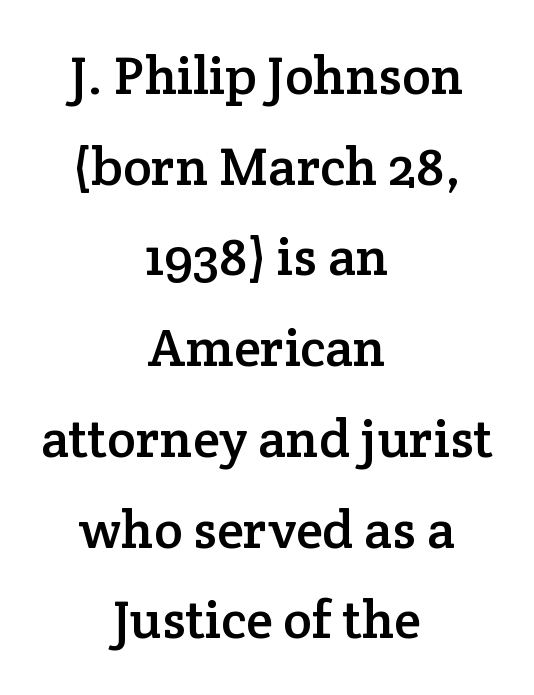
Layout note: lines centered. If you drew a line through each stem, it would be perfectly vertical. Honestly, the row spacing looks completely unremarkable. Note the varied advance widths — an 'i' is clearly narrower than an 'm'. The space beneath each line is pristine and unruled. The letterforms sit shoulder to shoulder at normal distance.
